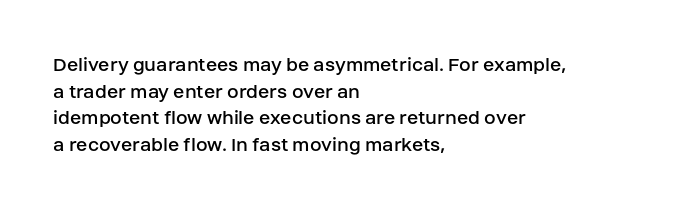
Q: Is the text bold? A: No.
Q: Is the text italic (slanted)? A: No, it is upright.
Q: Is the text underlined? A: No.
Q: How is the paragraph aligned? A: Left-aligned.
Q: Is the spacing between letters normal or unusually wide? A: Normal.
Q: Is the spacing between lines tight, normal or loose? A: Normal.
